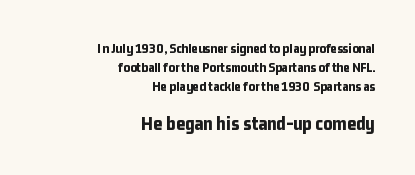
Q: Is the text bold? A: Yes.
Q: Is the text italic (slanted)? A: No, it is upright.
Q: Is the text underlined? A: No.
Q: How is the paragraph aligned? A: Right-aligned.
Q: Is the spacing between letters normal or unusually wide? A: Normal.
Q: Is the spacing between lines tight, normal or loose? A: Normal.
Q: Which block of text is set in a larger size, the first (top) or the second (bottom)? A: The second (bottom) one.
